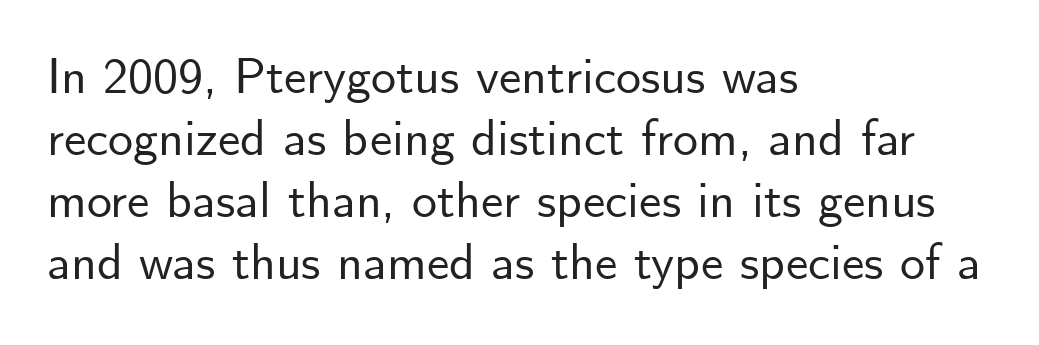
The image shows 50 px sans-serif type, upright; set left-aligned, line spacing 1.24x, normal letter spacing, not underlined; low stroke contrast and a small x-height.
